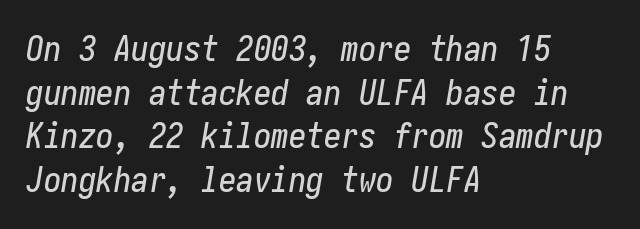
{"italic": "yes", "lean": "right", "slant_degrees": 10, "width": "condensed", "stroke_contrast": "low", "x_height": "medium", "underline": "no", "align": "left", "line_spacing": "normal", "line_spacing_ratio": 1.25, "letter_spacing": "normal", "letter_spacing_em": 0.0, "glyph_px": 35}
